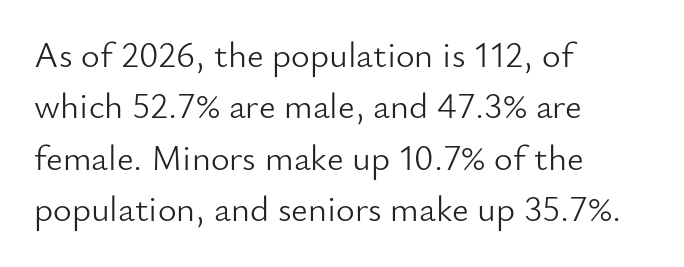
Character widths vary here, with narrow letters taking less room than wide ones. Letters have the restrained weight of plain body copy at most. Decoration check: the copy has no underline. The compositor pushed each line to the left boundary. Each letter's strokes conclude bluntly, with no projecting serifs.
